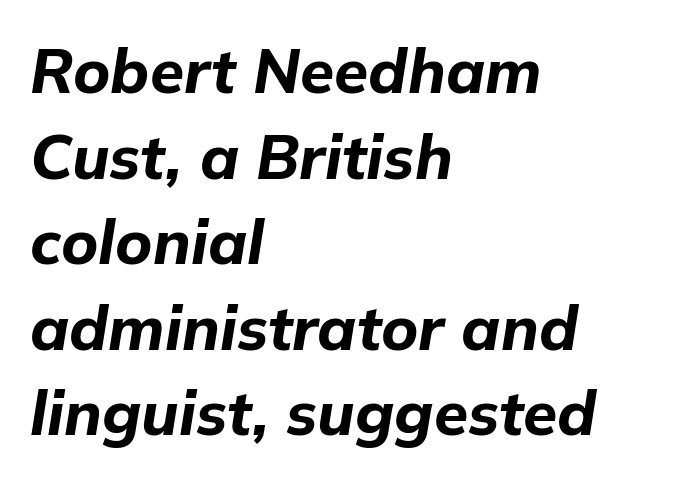
Q: Is the text bold? A: Yes.
Q: Is the text italic (slanted)? A: Yes, it leans right by about 9 degrees.
Q: Is the text underlined? A: No.
Q: How is the paragraph aligned? A: Left-aligned.
Q: Is the spacing between letters normal or unusually wide? A: Normal.
Q: Is the spacing between lines tight, normal or loose? A: Normal.
Q: Width (condensed, normal, or wide)? A: Normal.
Q: Stroke contrast? A: Low.
Q: x-height? A: Medium.
Q: Monospaced? A: No.
